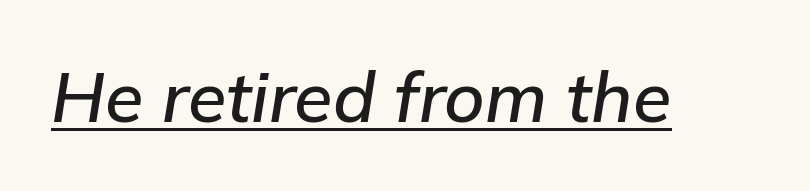
In terms of letterspacing, this is plain default setting. Proportional: the letters do not fall into vertical columns. The typography opts for an oblique posture over an upright one. The string is rendered with underlining switched on.
